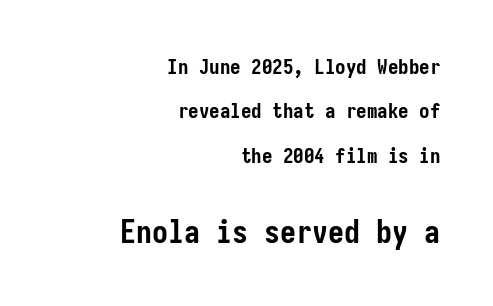
{"serif": "no", "italic": "no", "bold": "yes", "weight": "semibold", "width": "condensed", "stroke_contrast": "low", "x_height": "medium", "underline": "no", "align": "right", "line_spacing": "loose", "line_spacing_ratio": 2.11, "letter_spacing": "normal", "letter_spacing_em": 0.0, "larger_block": "second", "size_ratio": 1.52, "glyph_px": 32}
